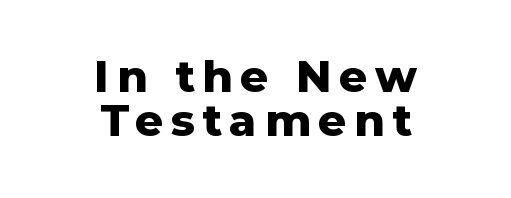
{"serif": "no", "italic": "no", "bold": "yes", "weight": "heavy", "width": "normal", "stroke_contrast": "low", "x_height": "medium", "monospaced": "no", "underline": "no", "align": "center", "line_spacing": "tight", "line_spacing_ratio": 1.01, "glyph_px": 44}
